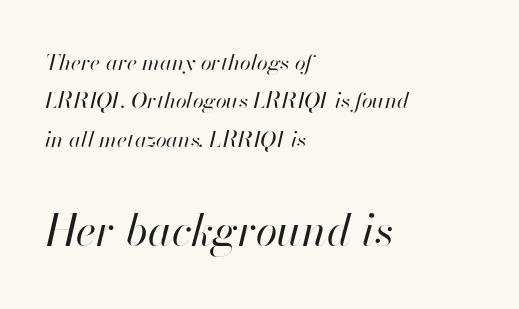
The image shows 44 px regular-weight type, italic (leaning right); set left-aligned, line spacing 1.75x, normal letter spacing, not underlined; the second (bottom) block is 2.0x larger; high stroke contrast and a small x-height.
